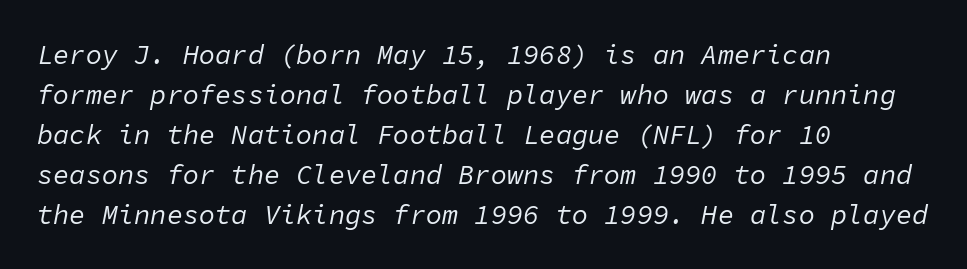
{"italic": "yes", "lean": "right", "slant_degrees": 11, "bold": "no", "underline": "no", "align": "left", "line_spacing": "normal", "line_spacing_ratio": 1.48, "letter_spacing": "normal", "letter_spacing_em": 0.0, "glyph_px": 27}
